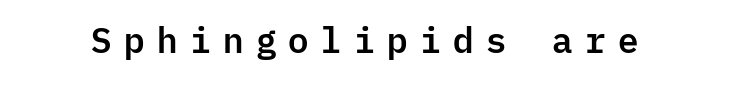
The baseline area is clear. The face used here is monospaced, like something from a code editor. Serif or sans? Sans — the stroke terminals are bare. Honestly, the letter spacing is so wide it's the main thing you notice.
